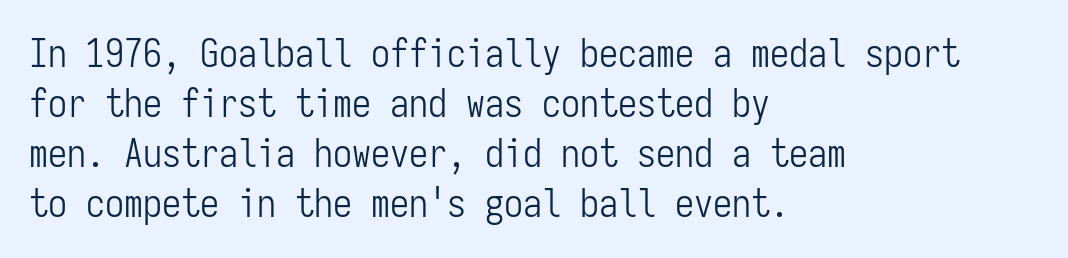
A roman cut, with each character standing at attention. Inter-character spacing is left at the font's built-in metrics. The face used here is a sans, in the tradition of grotesques and geometrics. The letterforms sit at book weight or below. Check the space under the baseline: it is left empty. Fixed-width glyphs throughout — classic coding-font behaviour.
